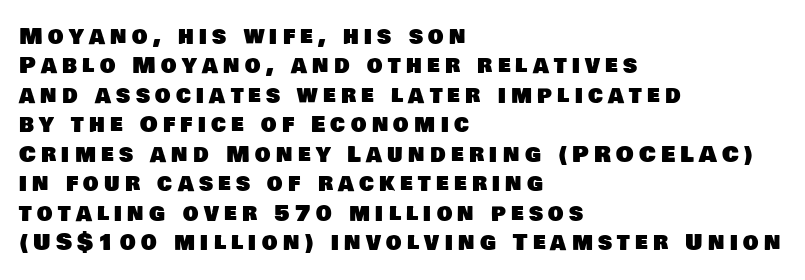
A classic flush-left, rag-right setting is used for this passage. Unmarked baselines from the first word to the last. In terms of leading, this rendering sits right in the middle. A typesetter would call this heavily tracked-out type.
